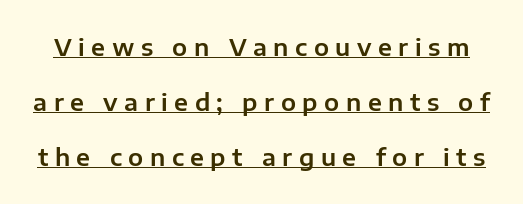
The image shows 24 px text type, upright; set loose line spacing (2.3x), unusually wide letter spacing (+0.27 em), underlined.
